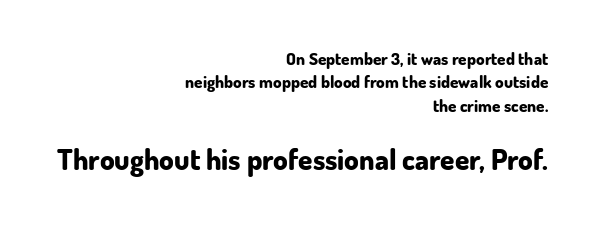
The image shows 29 px bold sans-serif type, upright; set right-aligned, normal line spacing (1.37x), normal letter spacing, not underlined; the second (bottom) block is 1.71x larger; low stroke contrast and a small x-height.
